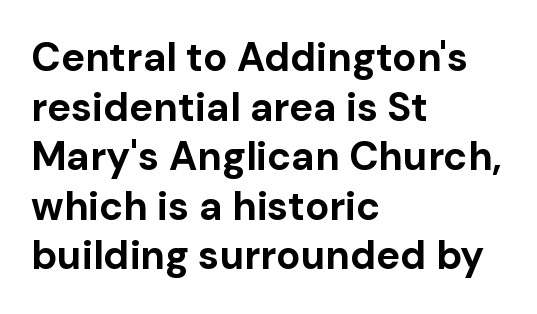
The image shows 40 px bold sans-serif type, upright; set left-aligned, line spacing 1.24x, normal letter spacing, not underlined; low stroke contrast and a medium x-height.
